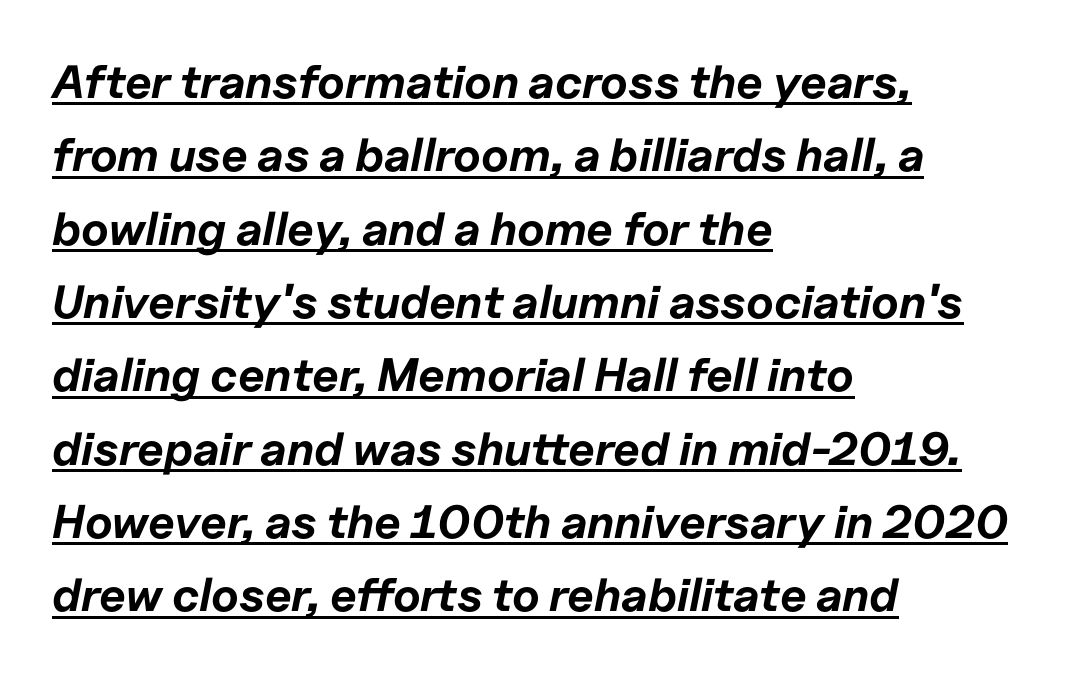
You'd pick this weight for a headline — it's a proper bold. A typesetter would call this proportional, since set widths differ per character. The tracking reads as untouched default to a designer's eye. Compared with ordinary roman type, these characters are visibly tilted. A classic flush-left, rag-right setting is used for this passage.
